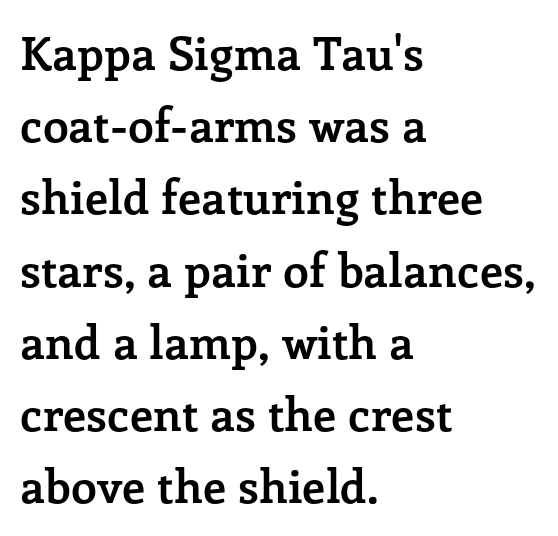
{"serif": "yes", "italic": "no", "bold": "yes", "weight": "semibold", "width": "normal", "stroke_contrast": "low", "x_height": "medium", "monospaced": "no", "underline": "no", "align": "left", "line_spacing": "normal", "line_spacing_ratio": 1.57, "letter_spacing": "normal", "letter_spacing_em": 0.0, "glyph_px": 46}
